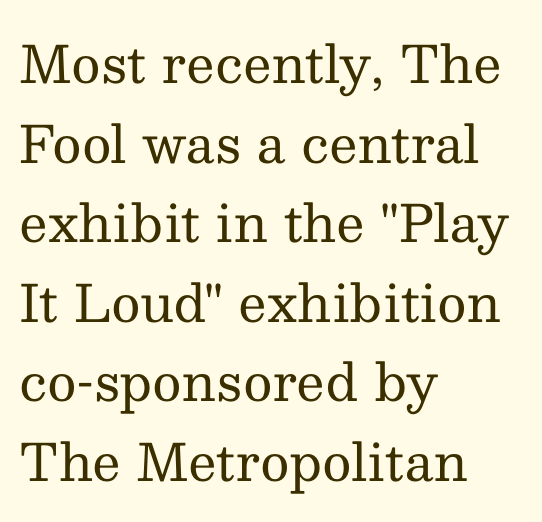
Stroke mass is kept to a normal reading level or below. Does the copy run flush right? No — it runs flush left. Is this a fixed-width face? No — the glyphs have proportional, varying widths. This rendering leaves character spacing at its baseline value. In terms of leading, this rendering sits right in the middle.
